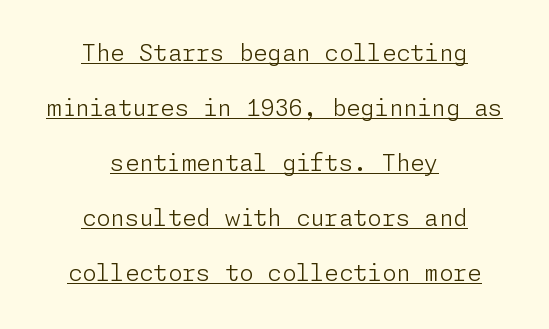
Q: Is the text bold? A: No.
Q: Is the text italic (slanted)? A: No, it is upright.
Q: Is the text underlined? A: Yes.
Q: How is the paragraph aligned? A: Centered.
Q: Is the spacing between letters normal or unusually wide? A: Normal.
Q: Is the spacing between lines tight, normal or loose? A: Loose.
